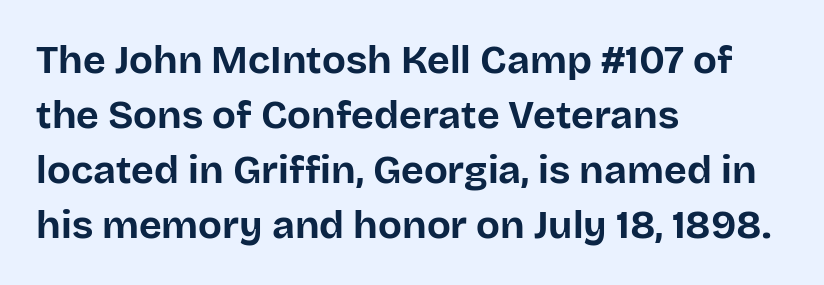
{"serif": "no", "italic": "no", "bold": "yes", "weight": "bold", "width": "normal", "stroke_contrast": "low", "x_height": "large", "monospaced": "no", "underline": "no", "align": "left", "line_spacing": "normal", "line_spacing_ratio": 1.41, "letter_spacing": "normal", "letter_spacing_em": 0.0, "glyph_px": 39}
